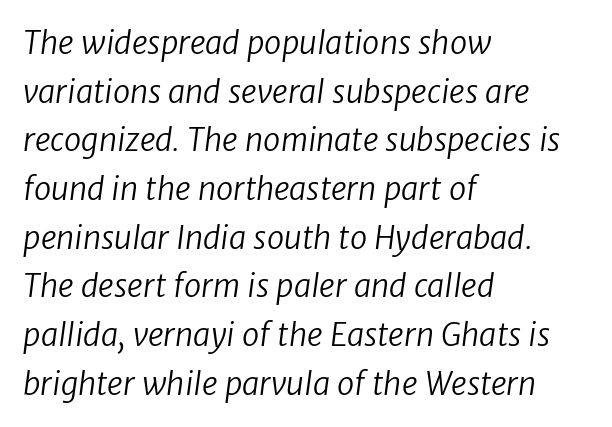
The image shows 31 px regular-weight sans-serif type; set left-aligned, normal line spacing (1.57x), normal letter spacing, not underlined; low stroke contrast and a medium x-height.
